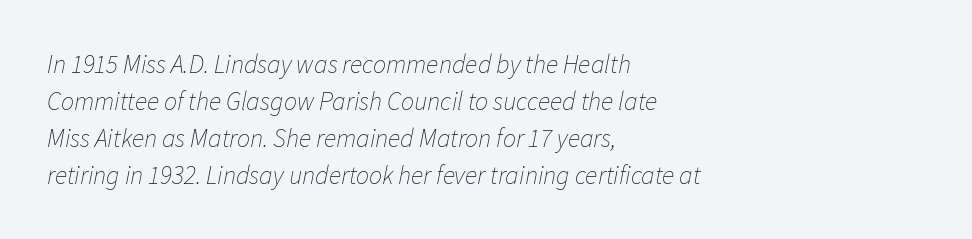
The image shows 26 px text type, italic (leaning right); set left-aligned, normal line spacing (1.42x), normal letter spacing, not underlined.
